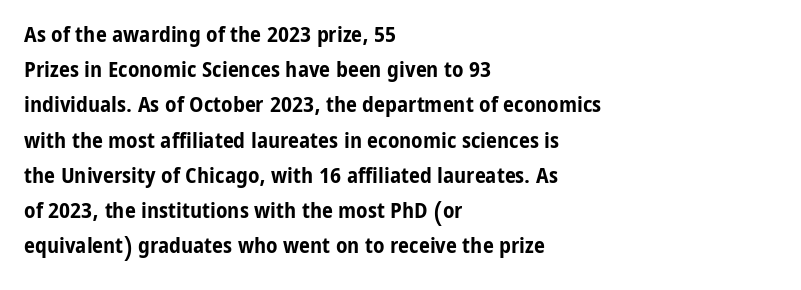
Every row of glyphs begins at an identical x-position on the left. Each word holds together tightly as a unit, with standard inter-letter gaps. What's the leading like? Ordinary, nothing unusual. Nope, not italic — everything's standing straight. The space directly below the letters is spotless.
